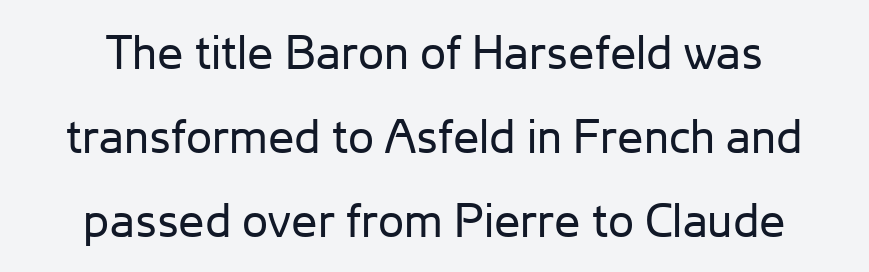
{"serif": "no", "italic": "no", "bold": "no", "weight": "regular", "width": "normal", "stroke_contrast": "low", "x_height": "medium", "monospaced": "no", "underline": "no", "line_spacing_ratio": 1.79, "letter_spacing": "normal", "letter_spacing_em": 0.0, "glyph_px": 47}
